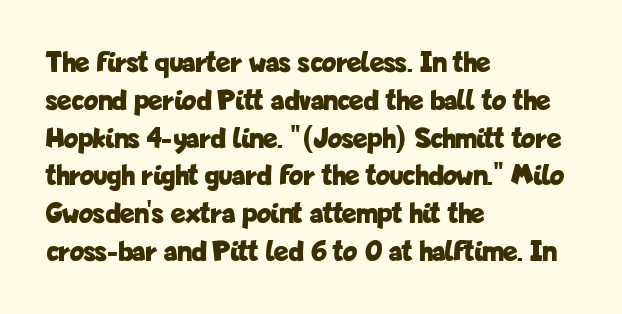
{"serif": "no", "italic": "no", "bold": "yes", "weight": "bold", "width": "condensed", "stroke_contrast": "low", "x_height": "medium", "monospaced": "no", "underline": "no", "align": "left", "line_spacing": "normal", "line_spacing_ratio": 1.26, "letter_spacing": "normal", "letter_spacing_em": 0.0, "glyph_px": 30}
